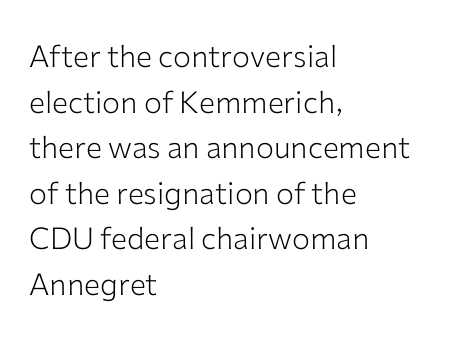
Q: Is the text bold? A: No.
Q: Is the text italic (slanted)? A: No, it is upright.
Q: Is the typeface a serif or a sans-serif typeface? A: Sans-serif.
Q: Is the text underlined? A: No.
Q: How is the paragraph aligned? A: Left-aligned.
Q: Is the spacing between letters normal or unusually wide? A: Normal.
Q: Is the spacing between lines tight, normal or loose? A: Normal.
Q: Width (condensed, normal, or wide)? A: Normal.
Q: Stroke contrast? A: Low.
Q: x-height? A: Medium.
Q: Monospaced? A: No.
